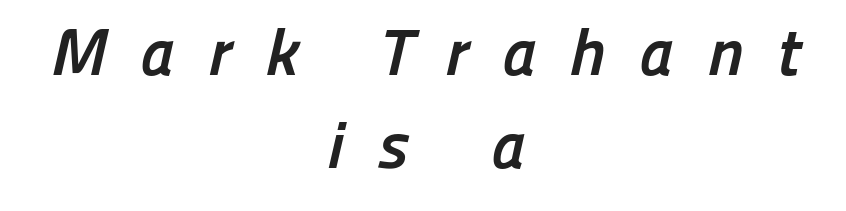
The image shows 66 px semibold sans-serif type; set centered, normal line spacing (1.41x), unusually wide letter spacing (+0.5 em), not underlined; low stroke contrast and a medium x-height.
